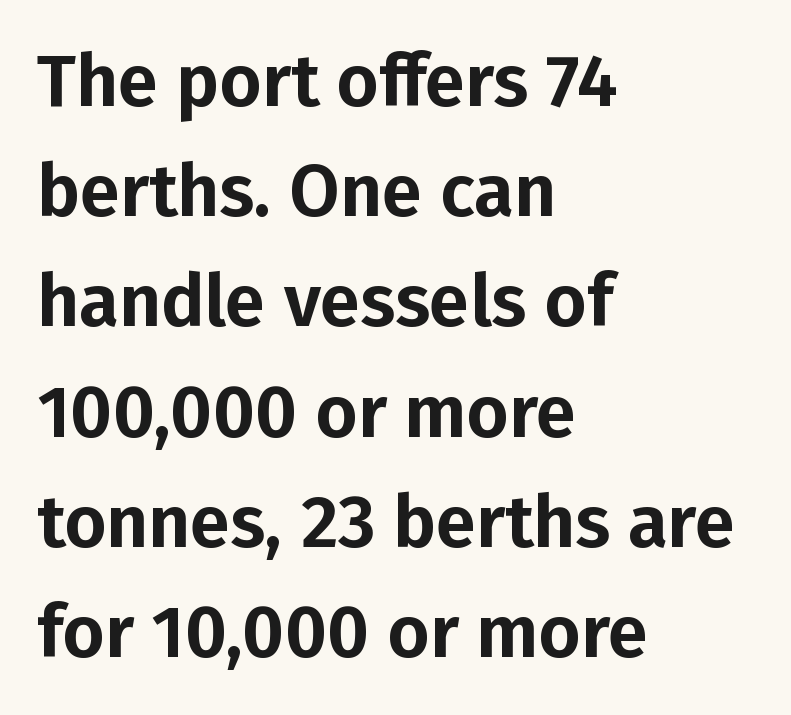
The image shows 73 px sans-serif type, upright; set left-aligned, normal line spacing (1.51x), normal letter spacing, not underlined; low stroke contrast and a medium x-height.
